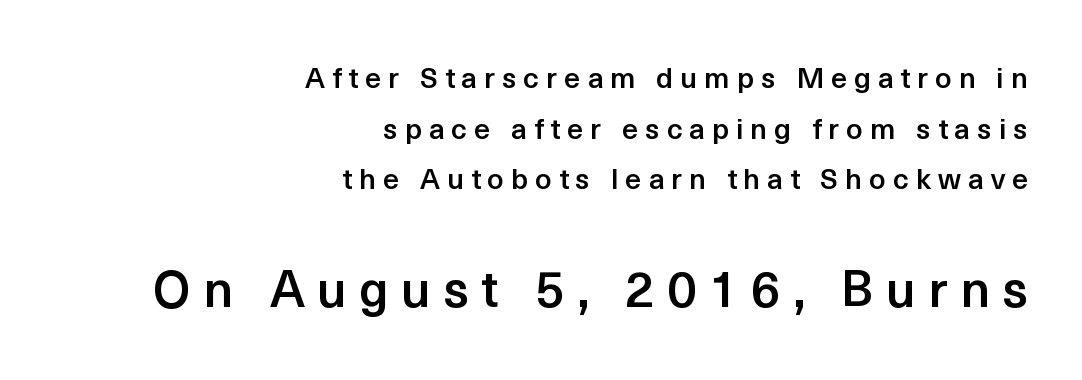
{"serif": "no", "italic": "no", "bold": "semi", "weight": "semibold", "width": "normal", "x_height": "medium", "monospaced": "no", "underline": "no", "align": "right", "line_spacing_ratio": 1.75, "letter_spacing": "wide", "letter_spacing_em": 0.24, "larger_block": "second", "size_ratio": 1.76, "glyph_px": 51}
